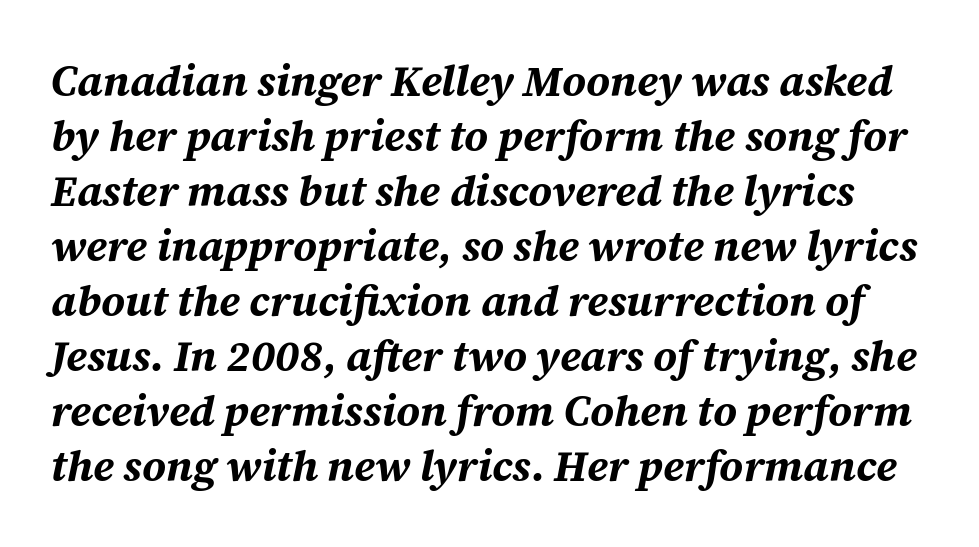
Words float on clear page, feet unadorned. Reading down the column, the eye jumps a familiar distance to each next line. Chunky letters — that's bold for sure. An italicized treatment has been applied to the whole sample.
